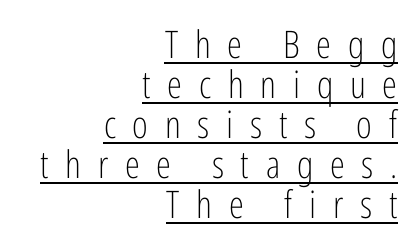
The image shows 38 px light, condensed sans-serif type, upright; set right-aligned, tight line spacing (1.05x), unusually wide letter spacing (+0.44 em), underlined; low stroke contrast and a medium x-height.
